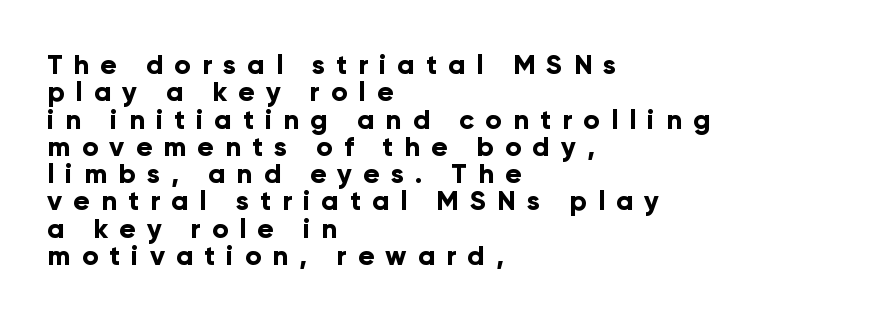
Q: Is the text bold? A: Yes.
Q: Is the text italic (slanted)? A: No, it is upright.
Q: Is the text underlined? A: No.
Q: How is the paragraph aligned? A: Left-aligned.
Q: Is the spacing between letters normal or unusually wide? A: Unusually wide.
Q: Is the spacing between lines tight, normal or loose? A: Tight.
